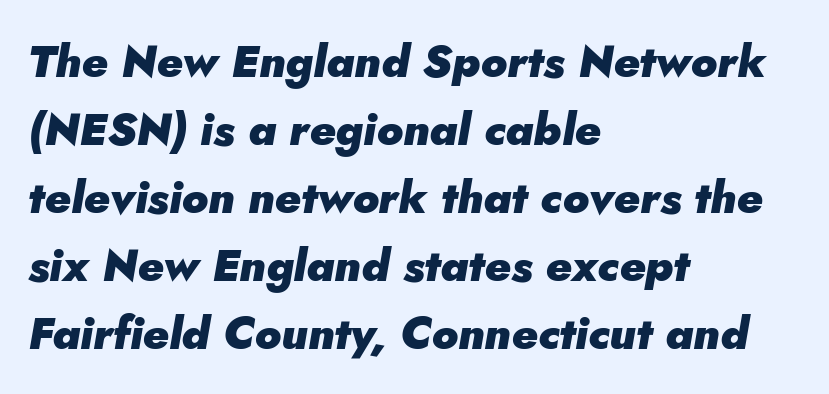
{"italic": "yes", "lean": "right", "slant_degrees": 5, "bold": "yes", "weight": "heavy", "width": "normal", "stroke_contrast": "low", "x_height": "small", "monospaced": "no", "underline": "no", "align": "left", "line_spacing": "normal", "line_spacing_ratio": 1.51, "letter_spacing": "normal", "letter_spacing_em": 0.0, "glyph_px": 45}
